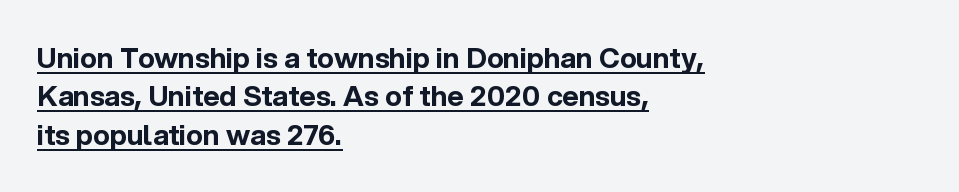
The paragraph has a hard left edge and a soft right edge. The sample's only ornament is a line tracing under the words. This sample uses plain, unmodified letter spacing. Serifs: no, the terminals of the letterforms are clean.
